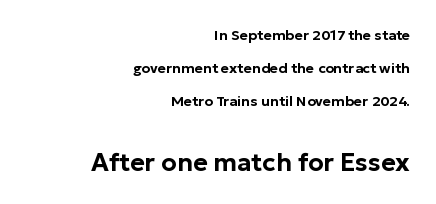
Only glyphs here, with clear space below each row. The specimen reads as upright at a glance. Compared with typical paragraphs, the rows here are farther apart. These lines are set flush right with a ragged left edge. You could call the tracking neutral — neither tight nor loose.
